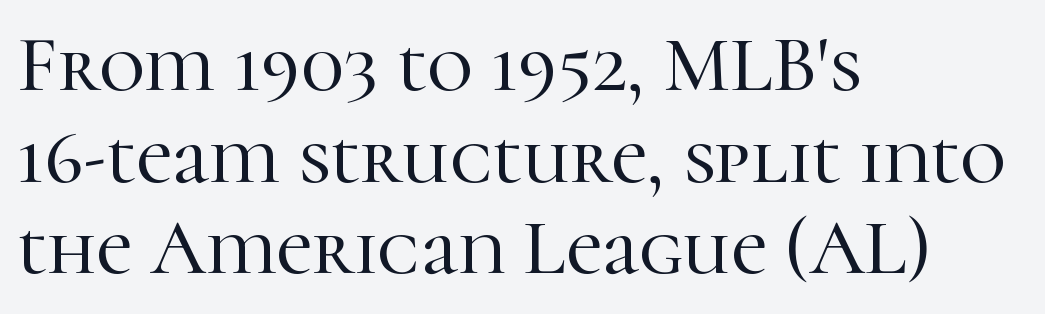
Q: Is the text italic (slanted)? A: No, it is upright.
Q: Is the typeface a serif or a sans-serif typeface? A: Serif.
Q: Is the text underlined? A: No.
Q: How is the paragraph aligned? A: Left-aligned.
Q: Is the spacing between letters normal or unusually wide? A: Normal.
Q: Width (condensed, normal, or wide)? A: Normal.
Q: Stroke contrast? A: High.
Q: x-height? A: Medium.
Q: Monospaced? A: No.
